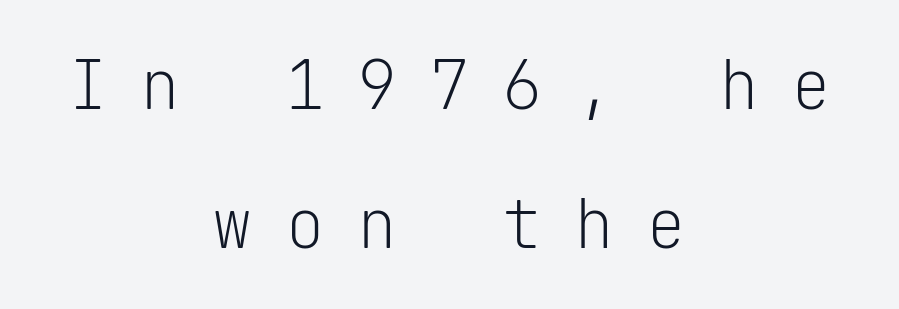
The image shows 67 px light sans-serif type, upright, monospaced; set centered, loose line spacing (2.07x), unusually wide letter spacing (+0.48 em), not underlined; low stroke contrast and a medium x-height.
